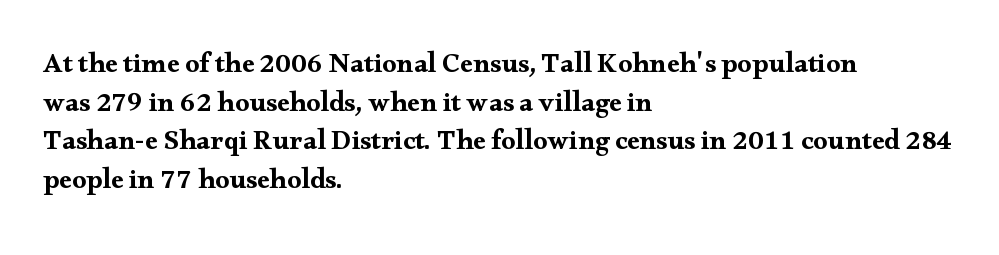
The typeface chosen for these lines features serifs. Rendered with straight, roman letterforms. Every row of glyphs begins at an identical x-position on the left. Whoever set this chose a conventional vertical rhythm.
